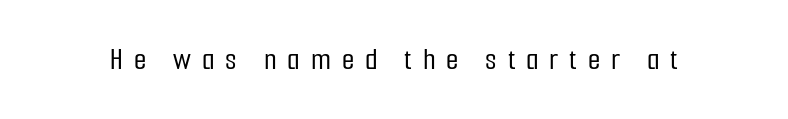
The image shows 32 px condensed sans-serif type, upright; set unusually wide letter spacing (+0.34 em), not underlined; low stroke contrast and a medium x-height.
